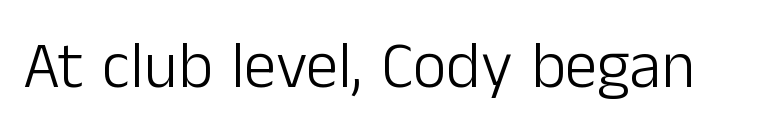
{"serif": "no", "italic": "no", "bold": "no", "weight": "light", "width": "normal", "stroke_contrast": "low", "x_height": "medium", "monospaced": "no", "underline": "no", "letter_spacing": "normal", "letter_spacing_em": 0.0, "glyph_px": 65}
